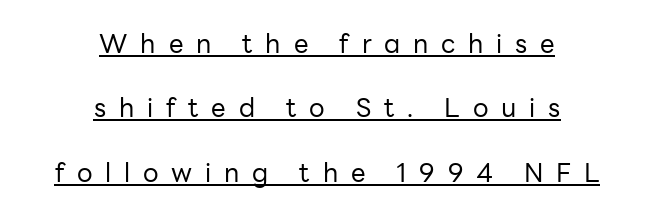
Q: Is the text bold? A: No.
Q: Is the text italic (slanted)? A: No, it is upright.
Q: Is the text underlined? A: Yes.
Q: How is the paragraph aligned? A: Centered.
Q: Is the spacing between letters normal or unusually wide? A: Unusually wide.
Q: Is the spacing between lines tight, normal or loose? A: Loose.
